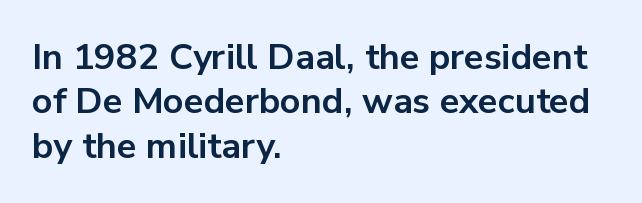
Q: Is the text bold? A: Yes.
Q: Is the text italic (slanted)? A: No, it is upright.
Q: Is the typeface a serif or a sans-serif typeface? A: Sans-serif.
Q: Is the text underlined? A: No.
Q: How is the paragraph aligned? A: Left-aligned.
Q: Is the spacing between letters normal or unusually wide? A: Normal.
Q: Width (condensed, normal, or wide)? A: Normal.
Q: Stroke contrast? A: Low.
Q: x-height? A: Medium.
Q: Monospaced? A: No.
